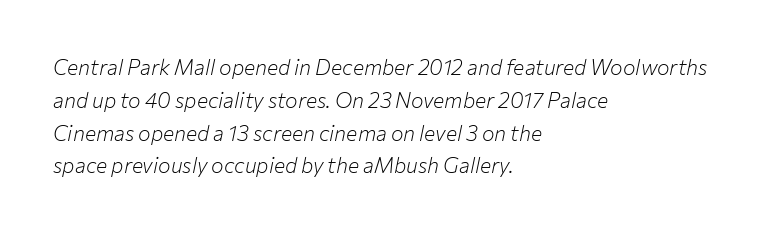
{"italic": "yes", "lean": "right", "slant_degrees": 12, "bold": "no", "underline": "no", "align": "left", "line_spacing": "normal", "line_spacing_ratio": 1.56, "letter_spacing": "normal", "letter_spacing_em": 0.0, "glyph_px": 21}
